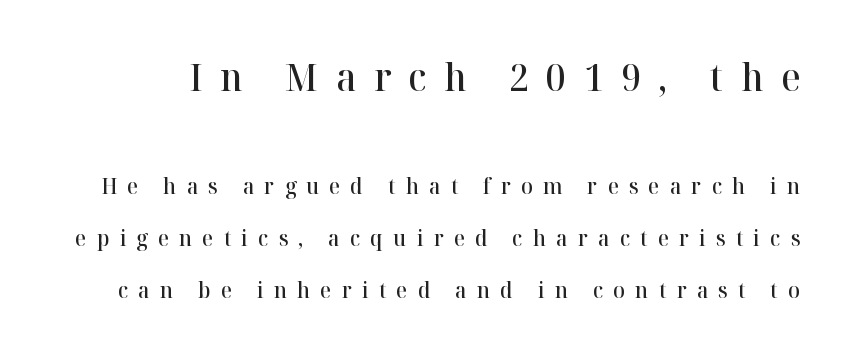
Q: Is the text bold? A: Semi-bold.
Q: Is the text italic (slanted)? A: No, it is upright.
Q: Is the typeface a serif or a sans-serif typeface? A: Serif.
Q: Is the text underlined? A: No.
Q: Is the spacing between letters normal or unusually wide? A: Unusually wide.
Q: Is the spacing between lines tight, normal or loose? A: Loose.
Q: Which block of text is set in a larger size, the first (top) or the second (bottom)? A: The first (top) one.
Q: Width (condensed, normal, or wide)? A: Normal.
Q: Stroke contrast? A: High.
Q: x-height? A: Medium.
Q: Monospaced? A: No.
